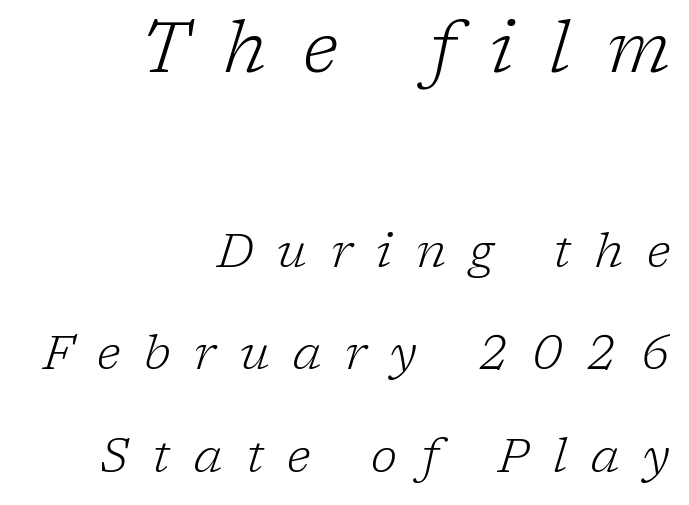
{"serif": "yes", "italic": "yes", "lean": "right", "slant_degrees": 17, "bold": "no", "weight": "light", "width": "normal", "stroke_contrast": "low", "x_height": "medium", "monospaced": "no", "underline": "no", "align": "right", "line_spacing": "loose", "line_spacing_ratio": 2.14, "letter_spacing": "wide", "letter_spacing_em": 0.5, "larger_block": "first", "size_ratio": 1.5, "glyph_px": 72}
